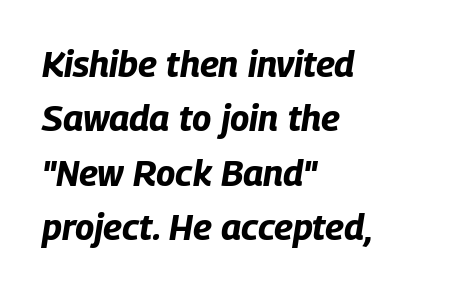
Q: Is the text bold? A: Yes.
Q: Is the text italic (slanted)? A: Yes, it leans right by about 9 degrees.
Q: Is the text underlined? A: No.
Q: How is the paragraph aligned? A: Left-aligned.
Q: Is the spacing between letters normal or unusually wide? A: Normal.
Q: Is the spacing between lines tight, normal or loose? A: Normal.
Q: Width (condensed, normal, or wide)? A: Condensed.
Q: Stroke contrast? A: Low.
Q: x-height? A: Large.
Q: Monospaced? A: No.
